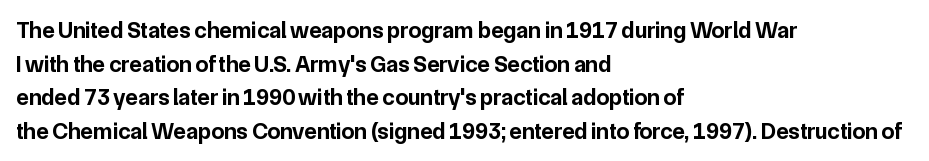
Q: Is the text bold? A: Yes.
Q: Is the text italic (slanted)? A: No, it is upright.
Q: Is the text underlined? A: No.
Q: How is the paragraph aligned? A: Left-aligned.
Q: Is the spacing between letters normal or unusually wide? A: Normal.
Q: Is the spacing between lines tight, normal or loose? A: Normal.
